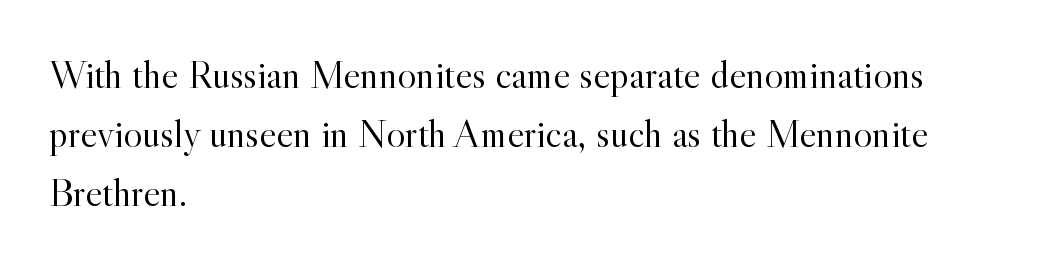
{"serif": "yes", "italic": "no", "bold": "no", "weight": "light", "width": "normal", "x_height": "small", "monospaced": "no", "underline": "no", "align": "left", "line_spacing": "normal", "line_spacing_ratio": 1.47, "letter_spacing": "normal", "letter_spacing_em": 0.0, "glyph_px": 40}
